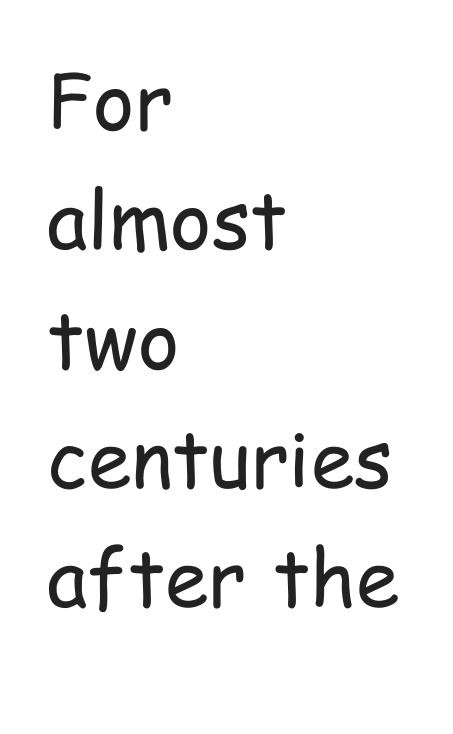
Look at the tracking — it's just the regular setting, nothing added. The gap between lines stays unmarked. Which margin do the lines hug? The left one — the right edge is uneven. Tall strokes in this sample are plumb rather than angled. Line spacing here is normal. You could not count columns in this text — the font is proportionally spaced.
